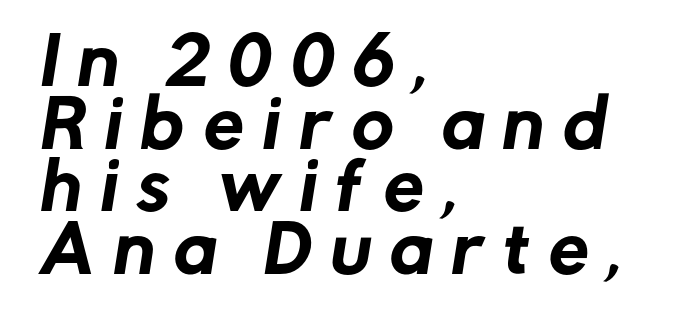
The image shows 64 px sans-serif type; set left-aligned, tight line spacing (0.98x), unusually wide letter spacing (+0.3 em), not underlined; low stroke contrast and a medium x-height.
